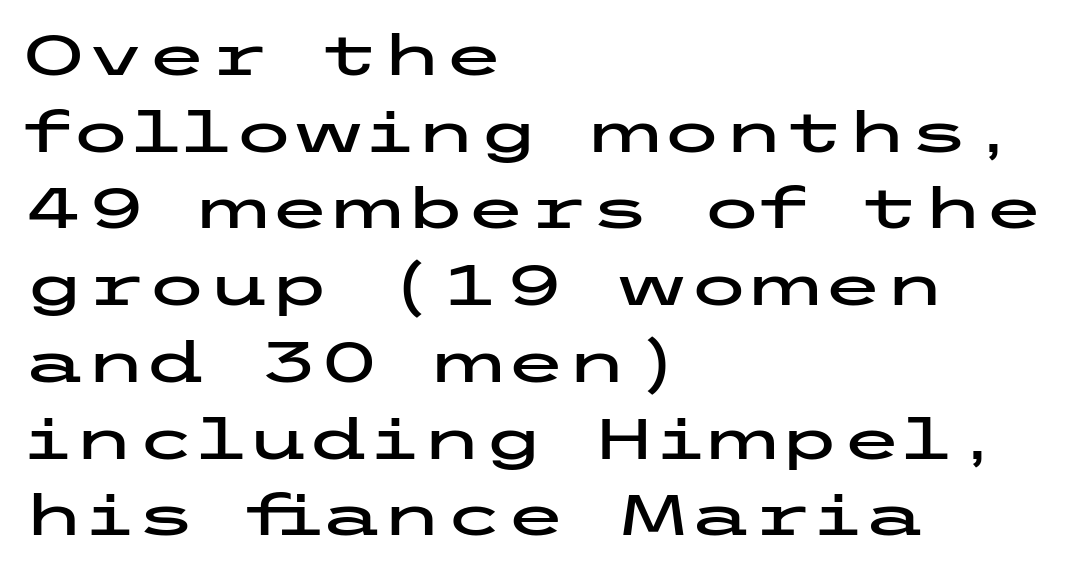
The gap between lines stays unmarked. Nope, no serifs anywhere on these letters. Observe the ordinary spacing: letters are neighbours, not strangers. The block of text has a typical density, with ordinary space between rows.
